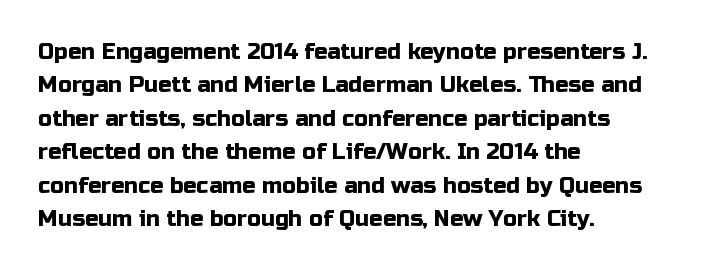
{"italic": "no", "underline": "no", "align": "left", "line_spacing": "normal", "line_spacing_ratio": 1.52, "letter_spacing": "normal", "letter_spacing_em": 0.0, "glyph_px": 22}
